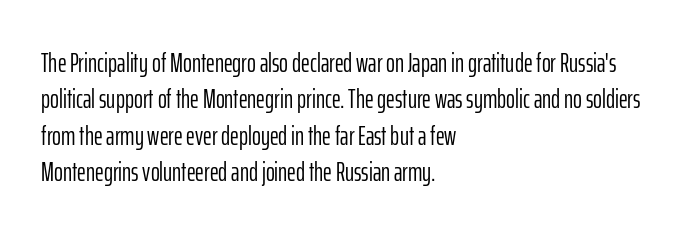
Upright lettering throughout. Reading down the column, the eye jumps a familiar distance to each next line. The typesetting does not lean heavy: it is not bold. Horizontal alignment here is leftward, the default for most running prose. The space directly below the letters is spotless. Glyph-to-glyph distance matches everyday printed text.
